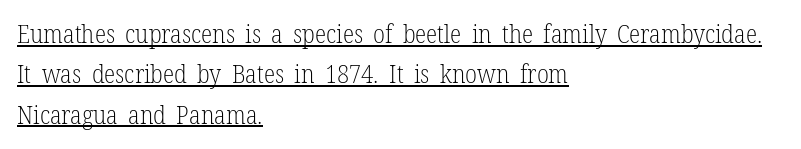
{"italic": "no", "bold": "no", "underline": "yes", "align": "left", "line_spacing": "normal", "line_spacing_ratio": 1.55, "letter_spacing": "normal", "letter_spacing_em": 0.0, "glyph_px": 26}
